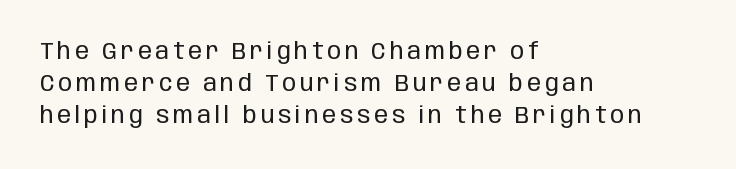
The image shows 23 px text type, upright; set left-aligned, normal line spacing (1.39x), not underlined.
